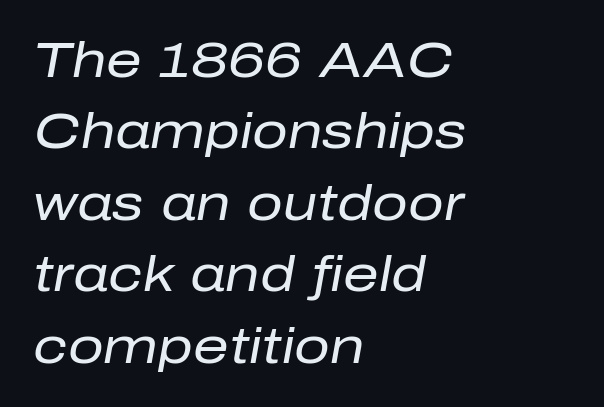
{"italic": "yes", "lean": "right", "slant_degrees": 10, "bold": "no", "weight": "regular", "width": "normal", "stroke_contrast": "low", "x_height": "medium", "monospaced": "no", "underline": "no", "align": "left", "line_spacing": "normal", "line_spacing_ratio": 1.43, "letter_spacing": "normal", "letter_spacing_em": 0.0, "glyph_px": 50}
